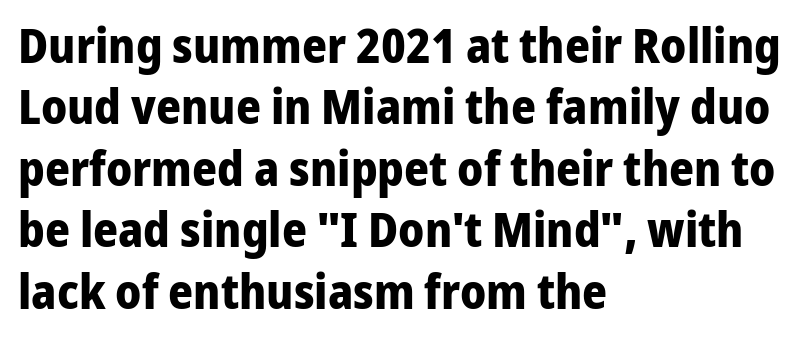
{"serif": "no", "italic": "no", "bold": "yes", "weight": "bold", "width": "normal", "stroke_contrast": "low", "x_height": "medium", "monospaced": "no", "underline": "no", "align": "left", "line_spacing": "normal", "line_spacing_ratio": 1.28, "letter_spacing": "normal", "letter_spacing_em": 0.0, "glyph_px": 48}
